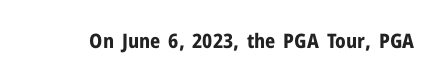
The image shows 20 px bold type, upright; set normal letter spacing, not underlined.
